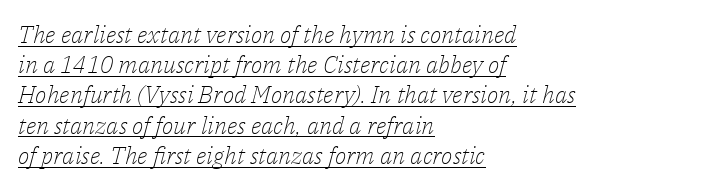
{"italic": "yes", "lean": "right", "slant_degrees": 14, "bold": "no", "underline": "yes", "align": "left", "line_spacing": "normal", "line_spacing_ratio": 1.26, "letter_spacing": "normal", "letter_spacing_em": 0.0, "glyph_px": 24}
